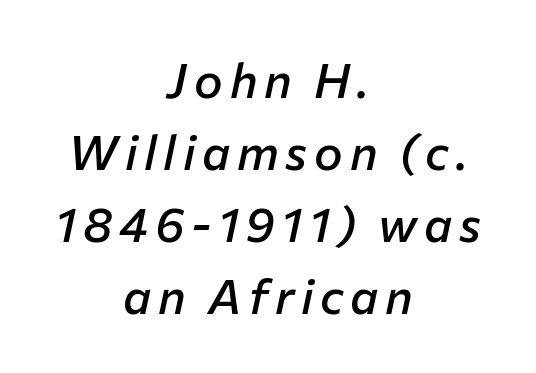
Q: Is the text bold? A: Semi-bold.
Q: Is the text italic (slanted)? A: Yes, it leans right by about 12 degrees.
Q: Is the text underlined? A: No.
Q: How is the paragraph aligned? A: Centered.
Q: Is the spacing between lines tight, normal or loose? A: Normal.
Q: Width (condensed, normal, or wide)? A: Normal.
Q: Stroke contrast? A: Low.
Q: x-height? A: Medium.
Q: Monospaced? A: No.
